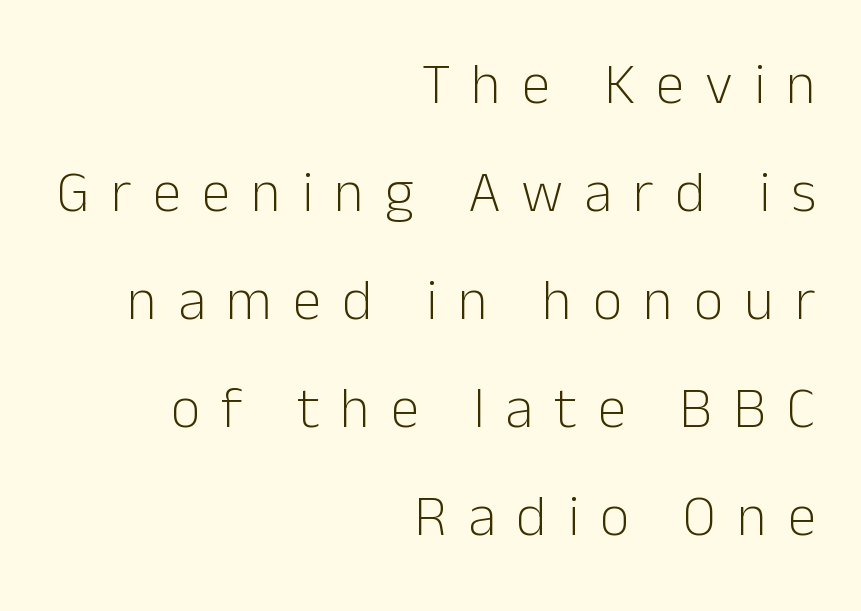
The image shows 58 px light sans-serif type, upright; set right-aligned, line spacing 1.86x, unusually wide letter spacing (+0.36 em), not underlined; low stroke contrast and a medium x-height.
